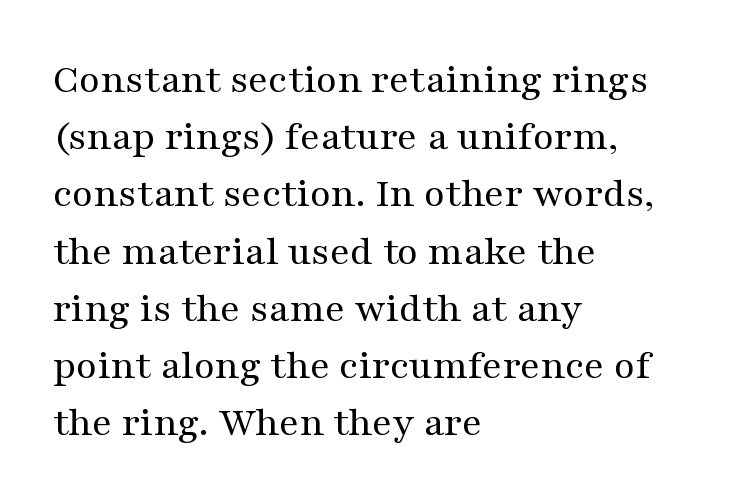
Q: Is the text bold? A: No.
Q: Is the text italic (slanted)? A: No, it is upright.
Q: Is the typeface a serif or a sans-serif typeface? A: Serif.
Q: Is the text underlined? A: No.
Q: How is the paragraph aligned? A: Left-aligned.
Q: Is the spacing between letters normal or unusually wide? A: Normal.
Q: Is the spacing between lines tight, normal or loose? A: Normal.
Q: Width (condensed, normal, or wide)? A: Wide.
Q: Stroke contrast? A: Medium.
Q: x-height? A: Medium.
Q: Monospaced? A: No.
